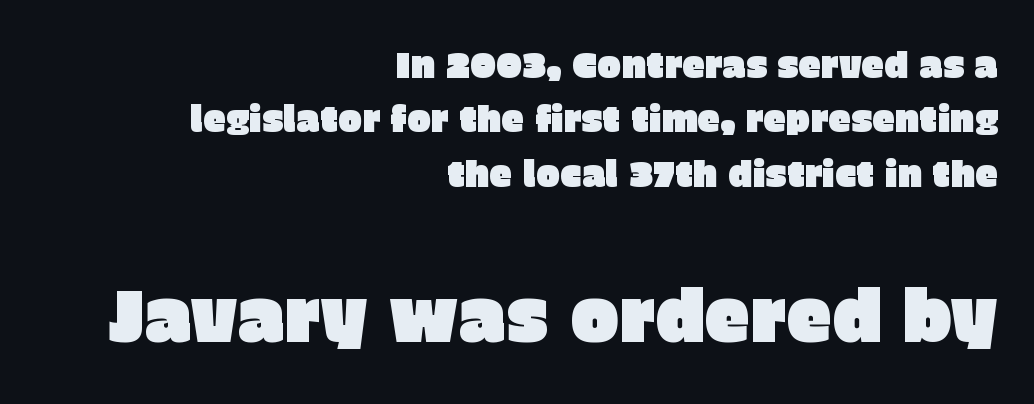
Q: Is the text italic (slanted)? A: No, it is upright.
Q: Is the typeface a serif or a sans-serif typeface? A: Sans-serif.
Q: Is the text underlined? A: No.
Q: How is the paragraph aligned? A: Right-aligned.
Q: Is the spacing between letters normal or unusually wide? A: Normal.
Q: Is the spacing between lines tight, normal or loose? A: Normal.
Q: Which block of text is set in a larger size, the first (top) or the second (bottom)? A: The second (bottom) one.
Q: Width (condensed, normal, or wide)? A: Normal.
Q: Stroke contrast? A: Low.
Q: x-height? A: Large.
Q: Monospaced? A: No.
